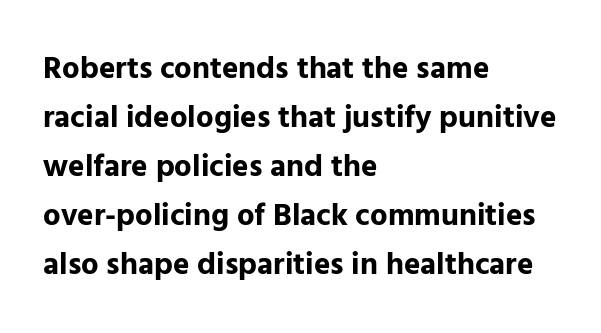
Q: Is the text bold? A: Yes.
Q: Is the text italic (slanted)? A: No, it is upright.
Q: Is the typeface a serif or a sans-serif typeface? A: Sans-serif.
Q: Is the text underlined? A: No.
Q: How is the paragraph aligned? A: Left-aligned.
Q: Is the spacing between letters normal or unusually wide? A: Normal.
Q: Is the spacing between lines tight, normal or loose? A: Normal.
Q: Width (condensed, normal, or wide)? A: Normal.
Q: Stroke contrast? A: Low.
Q: x-height? A: Medium.
Q: Monospaced? A: No.
